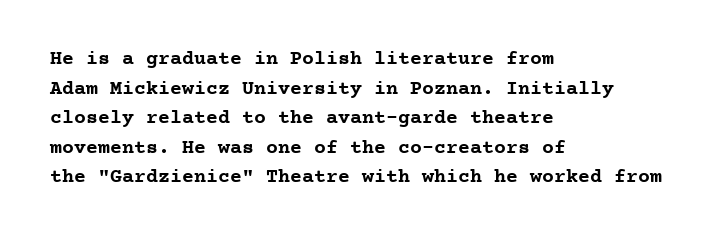
{"italic": "no", "bold": "yes", "underline": "no", "align": "left", "line_spacing": "normal", "line_spacing_ratio": 1.48, "letter_spacing": "normal", "letter_spacing_em": 0.0, "glyph_px": 20}
